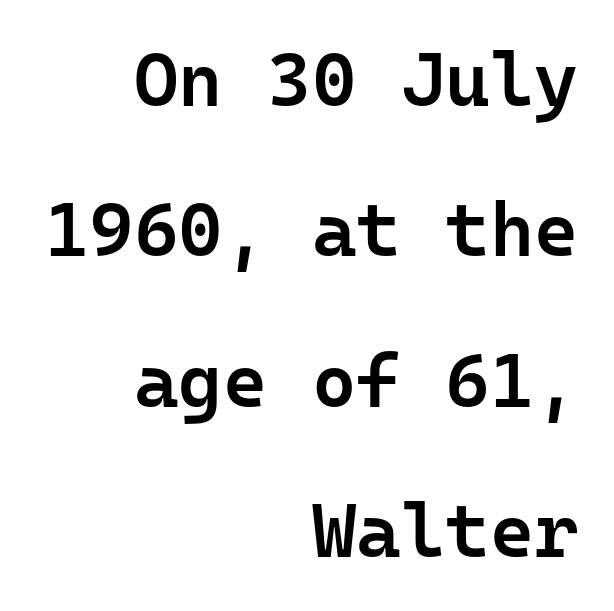
The image shows 76 px semibold sans-serif type, upright, monospaced; set right-aligned, loose line spacing (1.98x), normal letter spacing, not underlined; low stroke contrast and a medium x-height.
